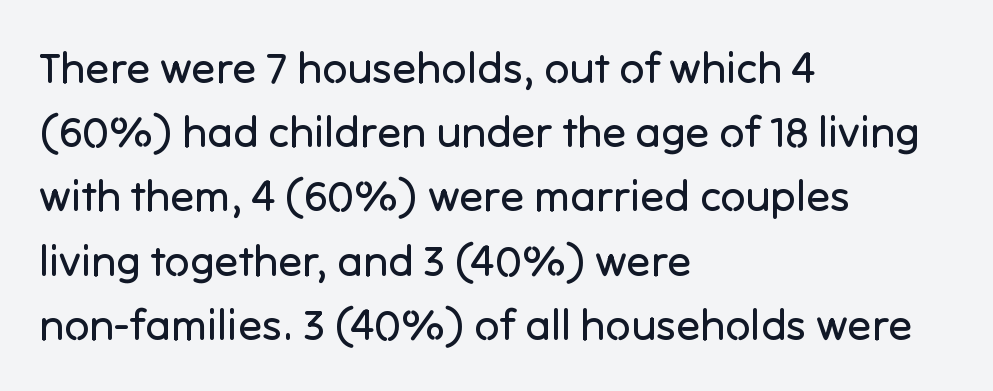
{"serif": "no", "italic": "no", "bold": "no", "weight": "regular", "width": "normal", "stroke_contrast": "low", "x_height": "medium", "monospaced": "no", "underline": "no", "align": "left", "line_spacing": "normal", "line_spacing_ratio": 1.46, "letter_spacing": "normal", "letter_spacing_em": 0.0, "glyph_px": 44}
